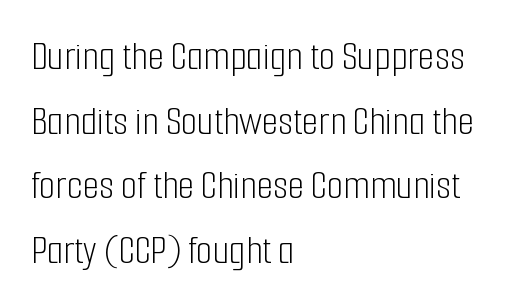
The image shows 42 px light, condensed sans-serif type, upright; set left-aligned, normal line spacing (1.54x), normal letter spacing, not underlined; low stroke contrast and a medium x-height.
